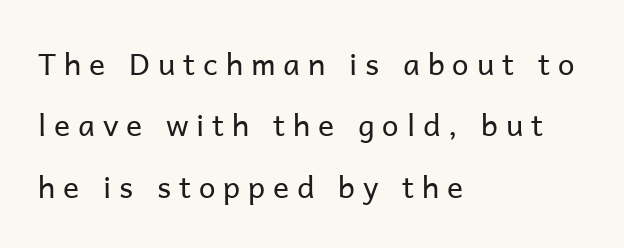
{"serif": "no", "italic": "no", "bold": "no", "weight": "regular", "width": "normal", "stroke_contrast": "low", "x_height": "medium", "monospaced": "no", "underline": "no", "align": "left", "line_spacing": "loose", "line_spacing_ratio": 2.05, "letter_spacing": "wide", "letter_spacing_em": 0.26, "glyph_px": 30}
